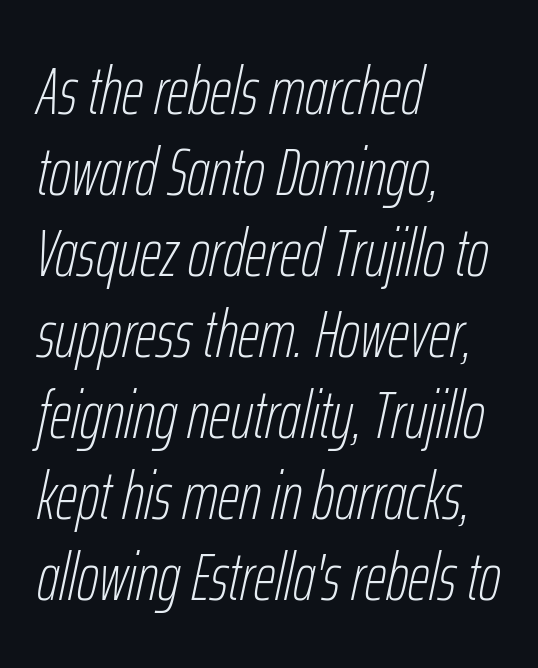
The image shows 67 px thin, condensed type, italic (leaning right); set left-aligned, line spacing 1.21x, normal letter spacing, not underlined; low stroke contrast and a medium x-height.
